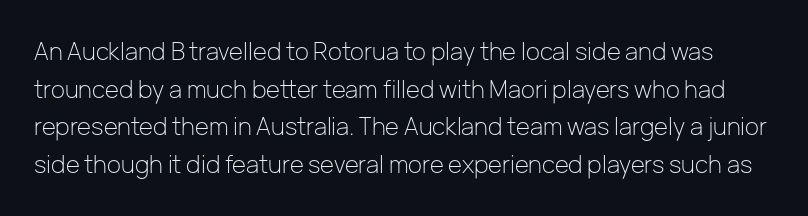
Q: Is the text bold? A: No.
Q: Is the text italic (slanted)? A: No, it is upright.
Q: Is the text underlined? A: No.
Q: Is the spacing between letters normal or unusually wide? A: Normal.
Q: Is the spacing between lines tight, normal or loose? A: Normal.
